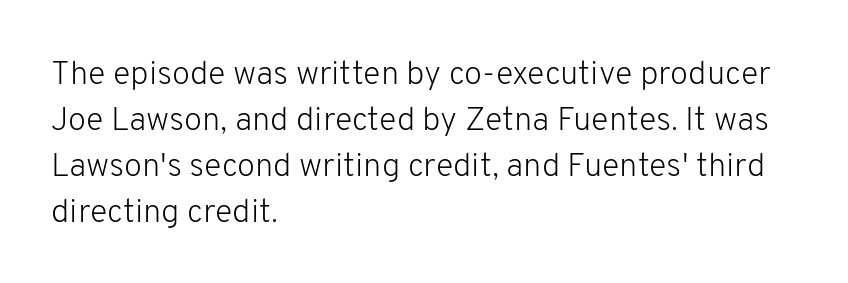
The image shows 33 px light sans-serif type, upright; set left-aligned, normal line spacing (1.39x), normal letter spacing, not underlined; low stroke contrast and a medium x-height.
